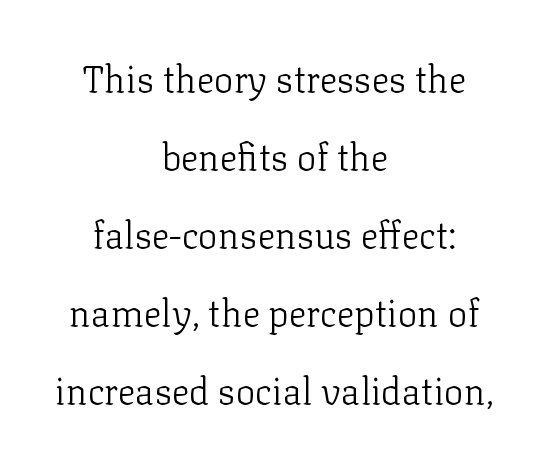
The vertical gap from one line to the next is large. A student would call this center alignment; a typographer would say set centered. The strip under each line holds only bare page. Serifs: yes, visible at the terminals of the letterforms. In terms of letterspacing, this is plain default setting. Each letter keeps its own natural width here, so spacing adapts to shape.
